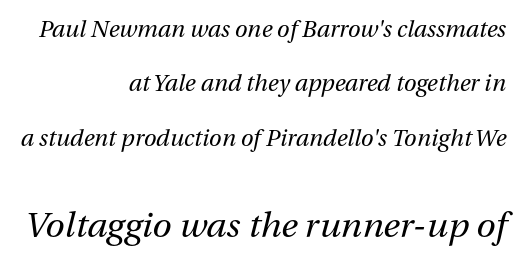
The image shows 35 px regular-weight type, italic (leaning right); set right-aligned, loose line spacing (2.36x), normal letter spacing, not underlined; the second (bottom) block is 1.52x larger; medium stroke contrast and a medium x-height.
